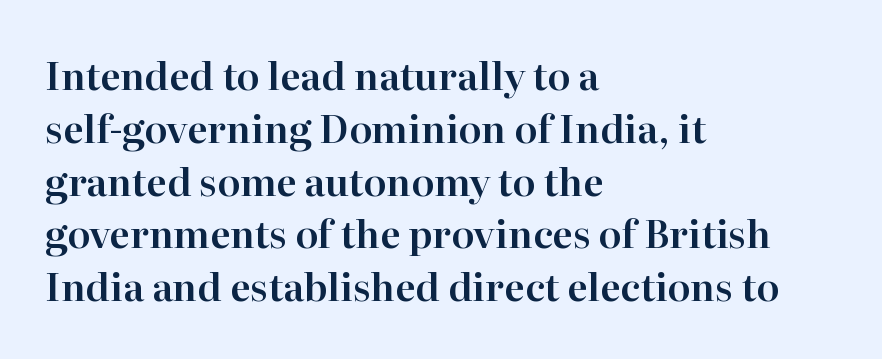
{"serif": "yes", "italic": "no", "width": "normal", "stroke_contrast": "high", "x_height": "medium", "monospaced": "no", "underline": "no", "align": "left", "line_spacing": "normal", "line_spacing_ratio": 1.39, "letter_spacing": "normal", "letter_spacing_em": 0.0, "glyph_px": 38}
